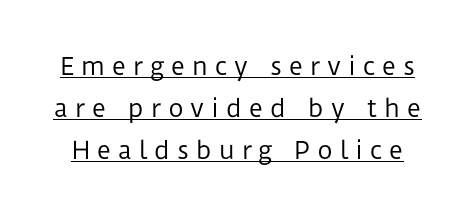
Caption: expanded tracking, letters set apart. Stems and bowls with no extra thickness — not bold. Descenders here cross a horizontal rule under the line. Style check: upright.
